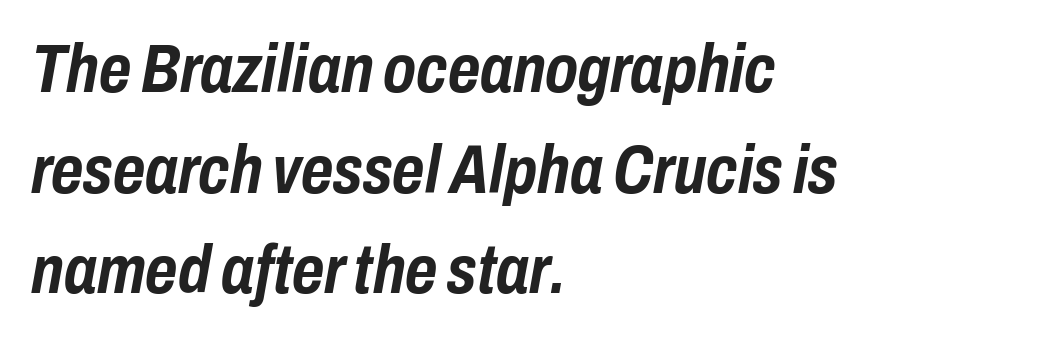
{"italic": "yes", "lean": "right", "slant_degrees": 10, "bold": "yes", "weight": "semibold", "width": "condensed", "stroke_contrast": "low", "x_height": "medium", "monospaced": "no", "underline": "no", "align": "left", "line_spacing": "normal", "line_spacing_ratio": 1.46, "letter_spacing": "normal", "letter_spacing_em": 0.0, "glyph_px": 69}
